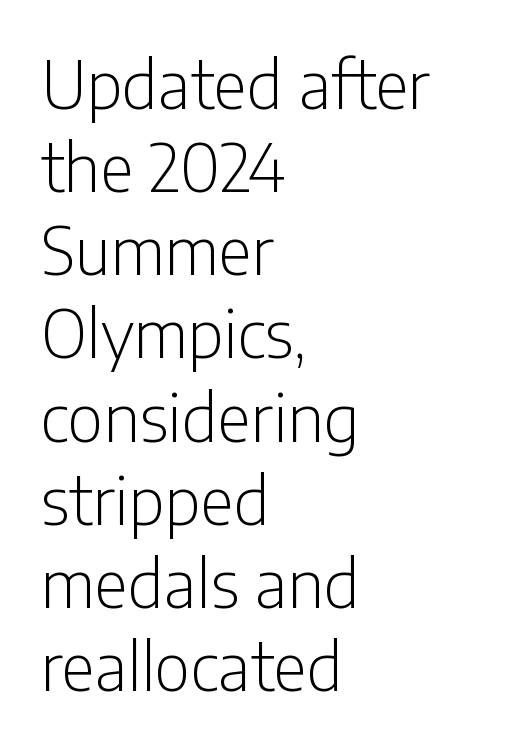
Varying glyph widths throughout — classic text-font behaviour. Any mark beneath the type? The region is blank. This is not heavy type; no bold has been used. Does extra space separate the letters? No, they use regular spacing. These lines are composed in type without serifs. Every stem runs plumb, perpendicular to the baseline.
